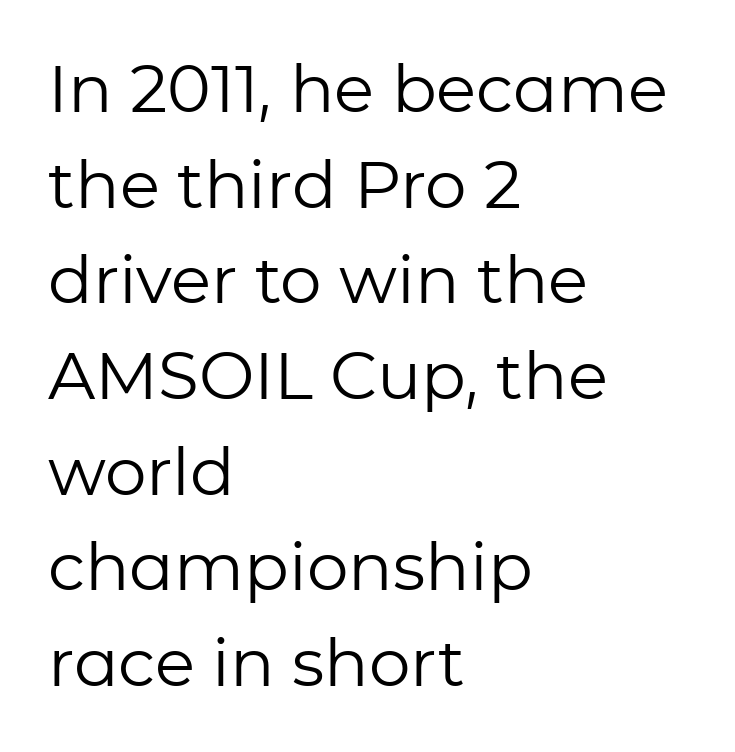
The image shows 66 px regular-weight sans-serif type, upright; set left-aligned, normal line spacing (1.45x), normal letter spacing, not underlined; low stroke contrast and a medium x-height.
